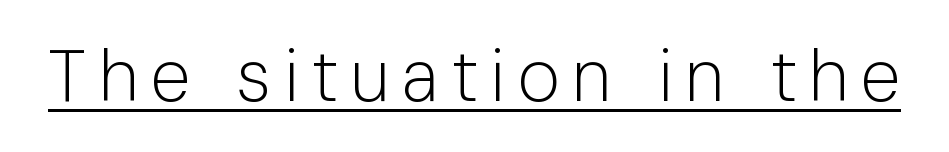
Underlined type. The rendering shows plain stroke endings on the letterforms — a sans-serif design. Posture: vertical. The font is comparable to plain body text, perhaps lighter.
